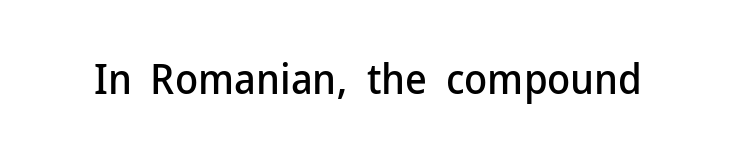
{"serif": "no", "italic": "no", "width": "normal", "stroke_contrast": "low", "x_height": "medium", "monospaced": "no", "underline": "no", "letter_spacing": "normal", "letter_spacing_em": 0.0, "glyph_px": 42}
